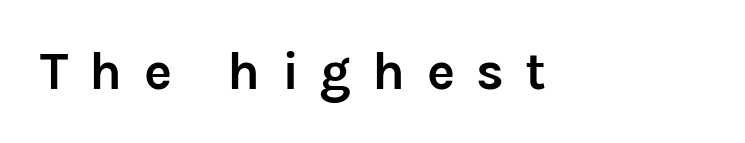
Q: Is the text bold? A: Yes.
Q: Is the text italic (slanted)? A: No, it is upright.
Q: Is the typeface a serif or a sans-serif typeface? A: Sans-serif.
Q: Is the text underlined? A: No.
Q: Is the spacing between letters normal or unusually wide? A: Unusually wide.
Q: Width (condensed, normal, or wide)? A: Normal.
Q: Stroke contrast? A: Low.
Q: x-height? A: Medium.
Q: Monospaced? A: No.
